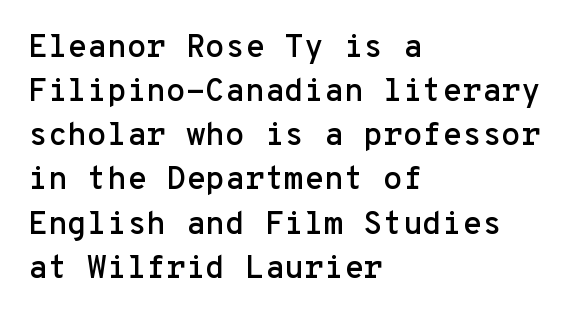
{"serif": "no", "italic": "no", "width": "normal", "stroke_contrast": "low", "x_height": "medium", "monospaced": "yes", "underline": "no", "align": "left", "line_spacing": "normal", "line_spacing_ratio": 1.38, "letter_spacing": "normal", "letter_spacing_em": 0.0, "glyph_px": 32}
